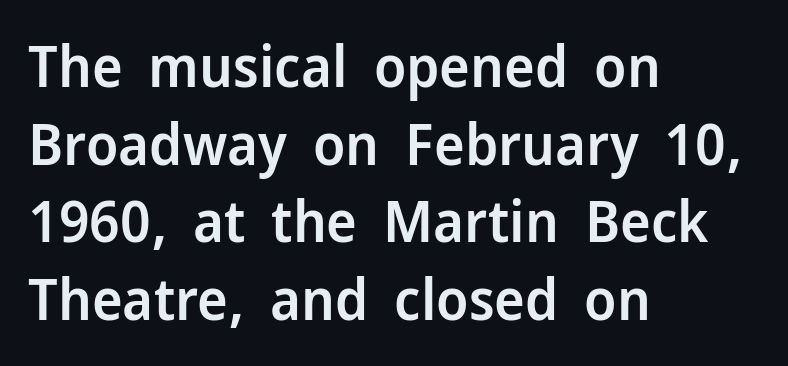
The image shows 58 px semibold sans-serif type, upright; set left-aligned, normal line spacing (1.34x), normal letter spacing, not underlined; low stroke contrast and a medium x-height.
